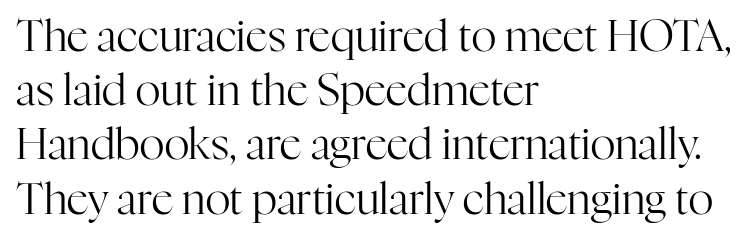
The image shows 43 px regular-weight serif type, upright; set left-aligned, normal line spacing (1.26x), normal letter spacing, not underlined; high stroke contrast and a medium x-height.
